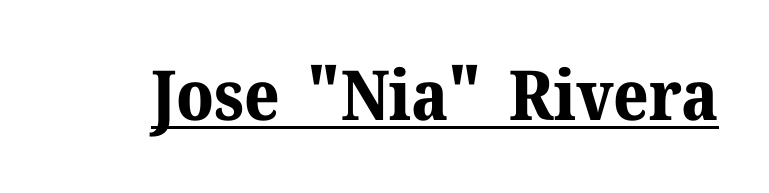
Plenty of ink on the page — the face is bold. Compared with undecorated copy, this sample adds a rule below the words. Quick note: not italic, upright. No extra tracking has been applied to these lines. Font category for this specimen: serif.
